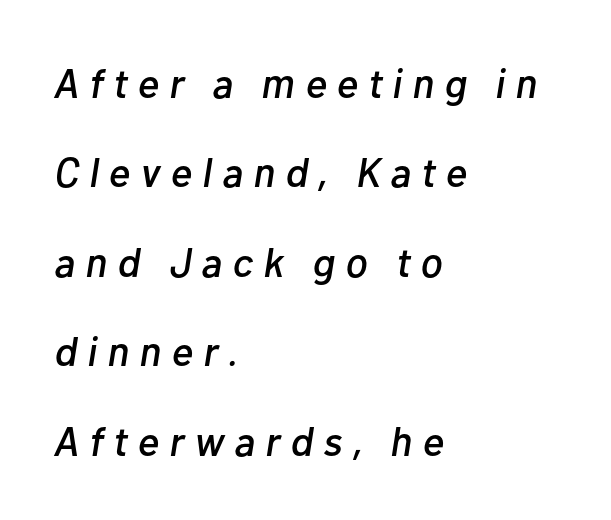
Is the letter spacing exaggerated? Yes — the characters are pushed far apart. Rule under the text: the space is simply empty. A typesetter would call this proportional, since set widths differ per character. The letters are slanted; this is an italic face.
